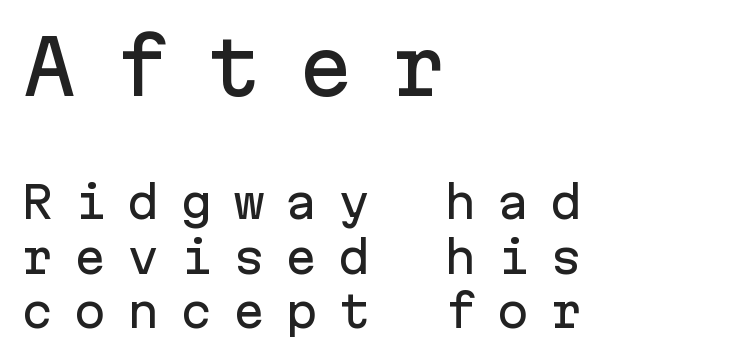
{"serif": "no", "italic": "no", "width": "normal", "stroke_contrast": "low", "x_height": "medium", "monospaced": "yes", "underline": "no", "align": "left", "line_spacing": "normal", "line_spacing_ratio": 1.27, "letter_spacing": "wide", "letter_spacing_em": 0.48, "larger_block": "first", "size_ratio": 1.74, "glyph_px": 75}
